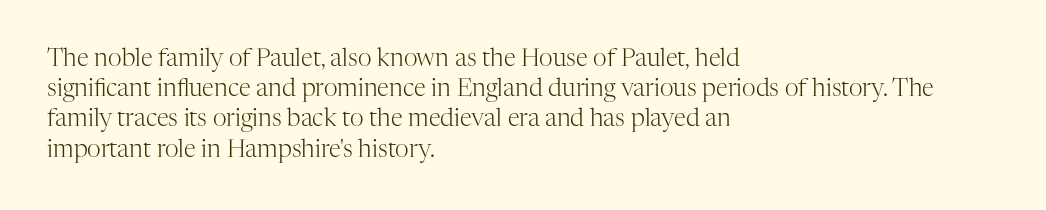
The weight would be labelled regular, book, light, or lighter still. Every stem runs plumb, perpendicular to the baseline. Descender tails drop into unmarked territory. One glance says typical: line gaps are just what's usual.
